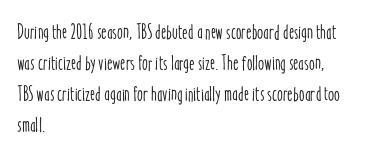
{"italic": "no", "underline": "no", "align": "left", "line_spacing": "normal", "line_spacing_ratio": 1.48, "letter_spacing": "normal", "letter_spacing_em": 0.0, "glyph_px": 21}
